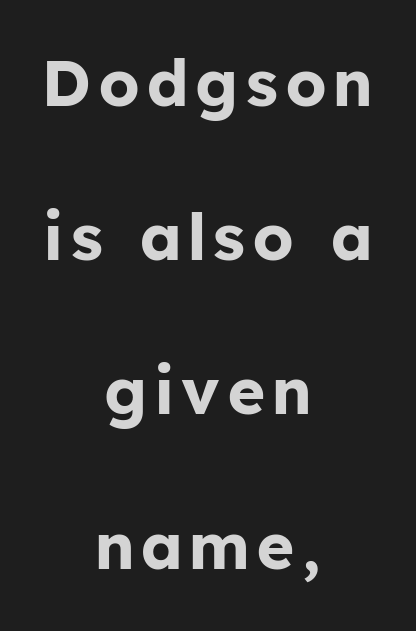
Q: Is the text bold? A: Yes.
Q: Is the text italic (slanted)? A: No, it is upright.
Q: Is the typeface a serif or a sans-serif typeface? A: Sans-serif.
Q: Is the text underlined? A: No.
Q: How is the paragraph aligned? A: Centered.
Q: Is the spacing between lines tight, normal or loose? A: Loose.
Q: Width (condensed, normal, or wide)? A: Normal.
Q: Stroke contrast? A: Low.
Q: x-height? A: Medium.
Q: Monospaced? A: No.
